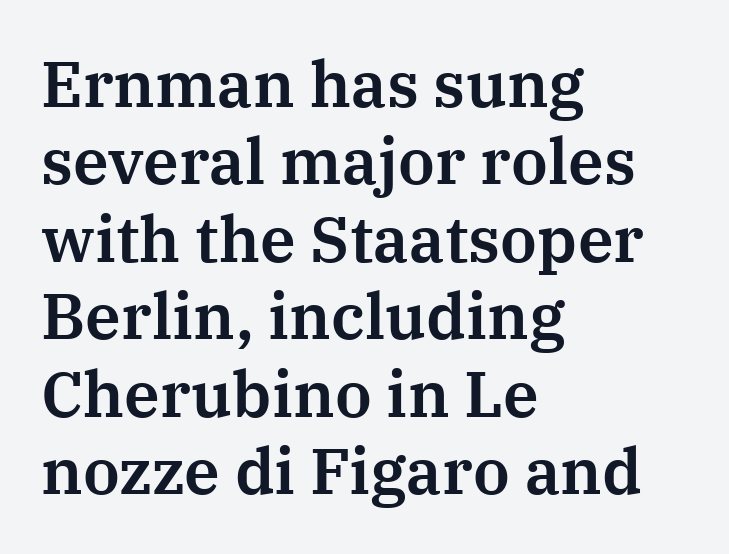
Default kerning and tracking; the words read as compact shapes. The rendering uses natural spacing where letterforms have individual widths. The space directly below the letters is spotless. The text was rendered using a seriffed face with decorative stroke endings.
